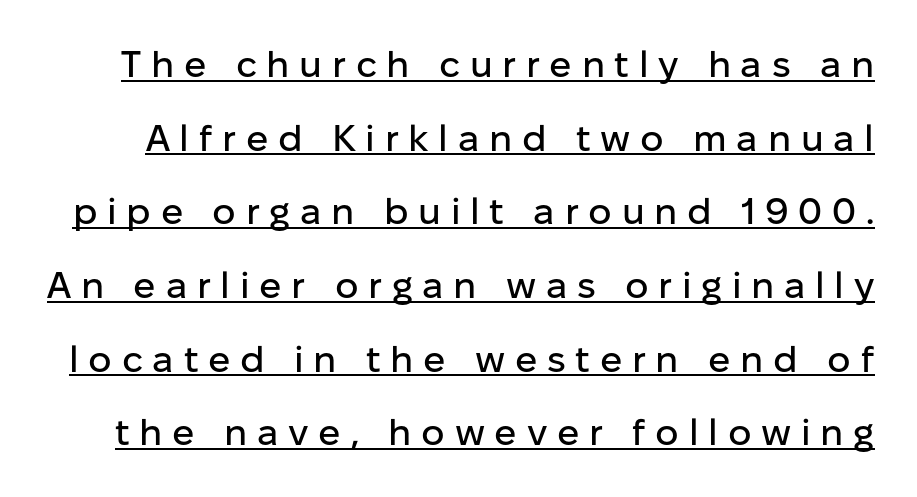
{"serif": "no", "italic": "no", "width": "normal", "stroke_contrast": "low", "x_height": "medium", "monospaced": "no", "underline": "yes", "line_spacing": "loose", "line_spacing_ratio": 1.99, "letter_spacing": "wide", "letter_spacing_em": 0.26, "glyph_px": 37}
